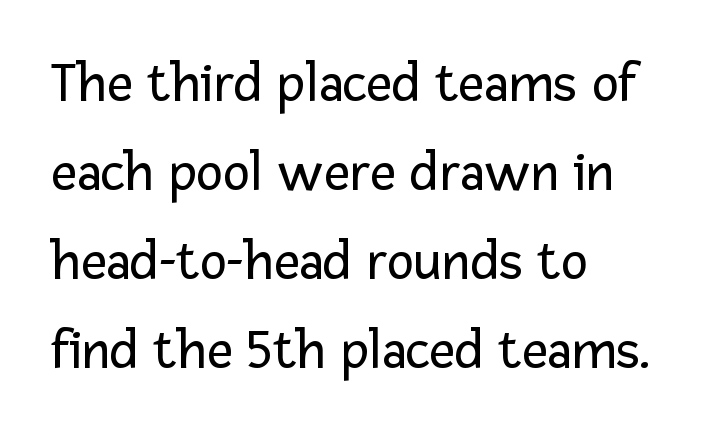
The image shows 57 px regular-weight sans-serif type, upright; set left-aligned, normal line spacing (1.56x), normal letter spacing, not underlined; low stroke contrast and a medium x-height.
